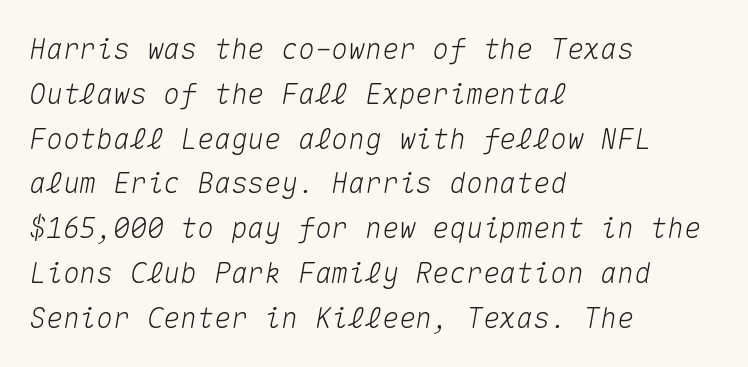
{"italic": "yes", "lean": "right", "slant_degrees": 10, "width": "normal", "stroke_contrast": "medium", "x_height": "medium", "monospaced": "yes", "underline": "no", "align": "left", "line_spacing": "normal", "line_spacing_ratio": 1.6, "letter_spacing": "normal", "letter_spacing_em": 0.0, "glyph_px": 28}
